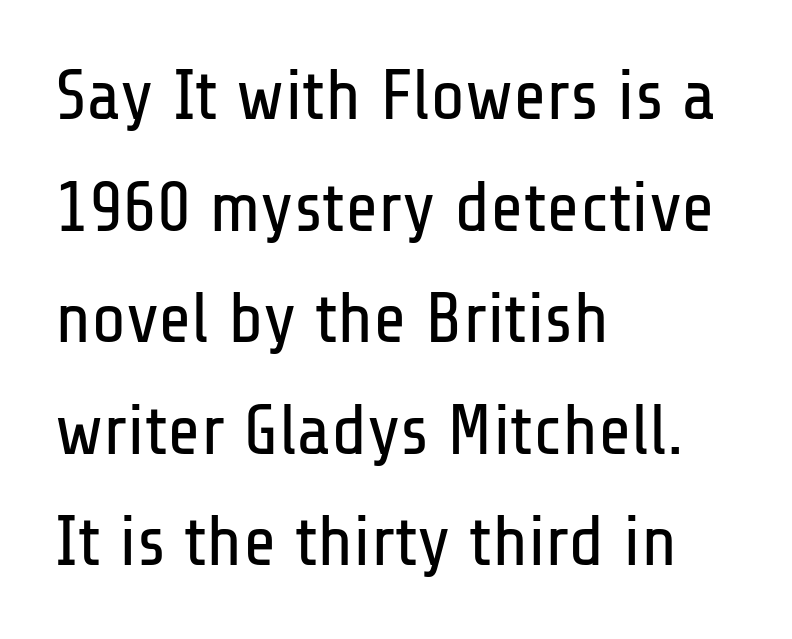
{"serif": "no", "italic": "no", "bold": "no", "weight": "regular", "width": "condensed", "stroke_contrast": "low", "x_height": "medium", "monospaced": "no", "underline": "no", "align": "left", "line_spacing": "normal", "line_spacing_ratio": 1.55, "letter_spacing": "normal", "letter_spacing_em": 0.0, "glyph_px": 72}
